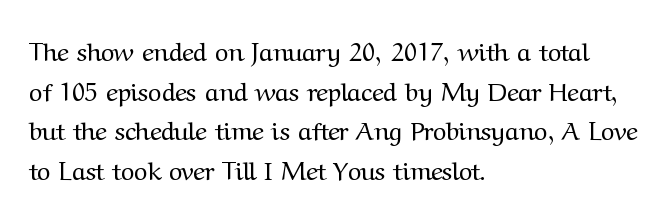
{"italic": "no", "bold": "no", "underline": "no", "align": "left", "line_spacing": "normal", "line_spacing_ratio": 1.52, "letter_spacing": "normal", "letter_spacing_em": 0.0, "glyph_px": 26}
